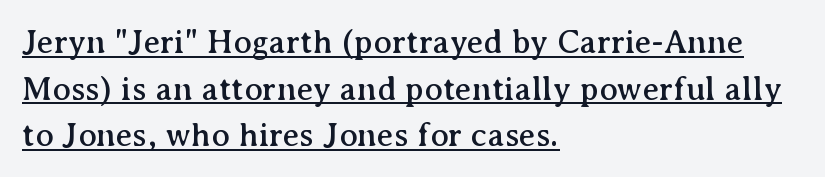
{"serif": "yes", "italic": "no", "width": "normal", "stroke_contrast": "medium", "x_height": "medium", "monospaced": "no", "underline": "yes", "align": "left", "line_spacing": "normal", "line_spacing_ratio": 1.37, "letter_spacing": "normal", "letter_spacing_em": 0.0, "glyph_px": 34}
